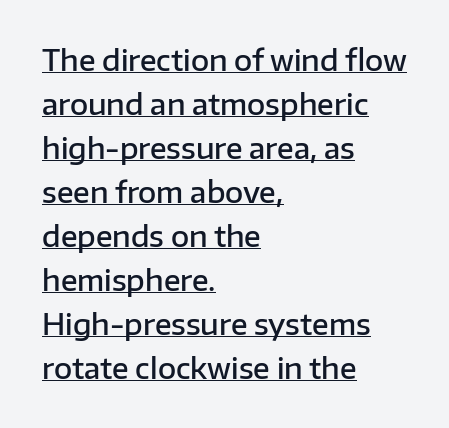
Q: Is the text bold? A: Semi-bold.
Q: Is the text italic (slanted)? A: No, it is upright.
Q: Is the typeface a serif or a sans-serif typeface? A: Sans-serif.
Q: Is the text underlined? A: Yes.
Q: How is the paragraph aligned? A: Left-aligned.
Q: Is the spacing between letters normal or unusually wide? A: Normal.
Q: Is the spacing between lines tight, normal or loose? A: Normal.
Q: Width (condensed, normal, or wide)? A: Normal.
Q: Stroke contrast? A: Low.
Q: x-height? A: Medium.
Q: Monospaced? A: No.
